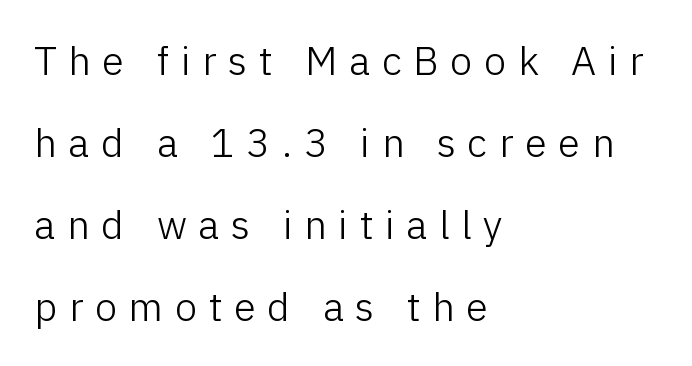
{"serif": "no", "italic": "no", "bold": "no", "weight": "light", "width": "normal", "stroke_contrast": "low", "x_height": "medium", "monospaced": "no", "underline": "no", "align": "left", "line_spacing": "loose", "line_spacing_ratio": 2.05, "letter_spacing": "wide", "letter_spacing_em": 0.29, "glyph_px": 40}
